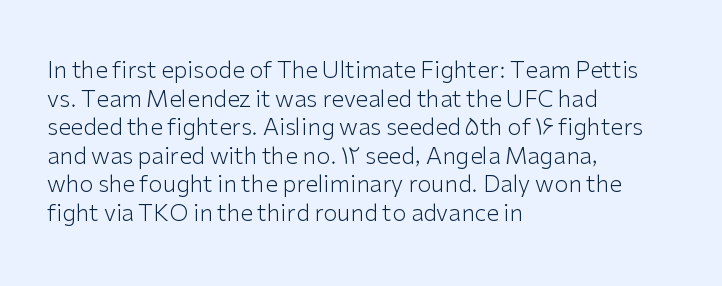
Q: Is the text bold? A: No.
Q: Is the text italic (slanted)? A: No, it is upright.
Q: Is the text underlined? A: No.
Q: How is the paragraph aligned? A: Left-aligned.
Q: Is the spacing between letters normal or unusually wide? A: Normal.
